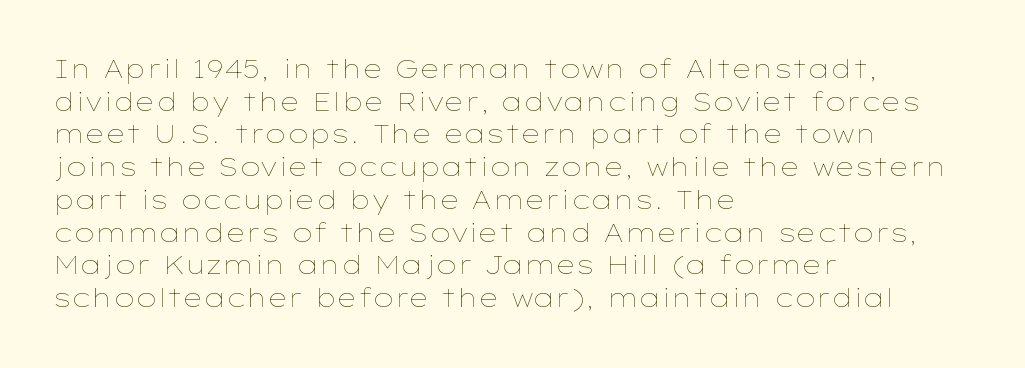
Q: Is the text bold? A: No.
Q: Is the text italic (slanted)? A: No, it is upright.
Q: Is the text underlined? A: No.
Q: How is the paragraph aligned? A: Left-aligned.
Q: Is the spacing between letters normal or unusually wide? A: Normal.
Q: Is the spacing between lines tight, normal or loose? A: Normal.
